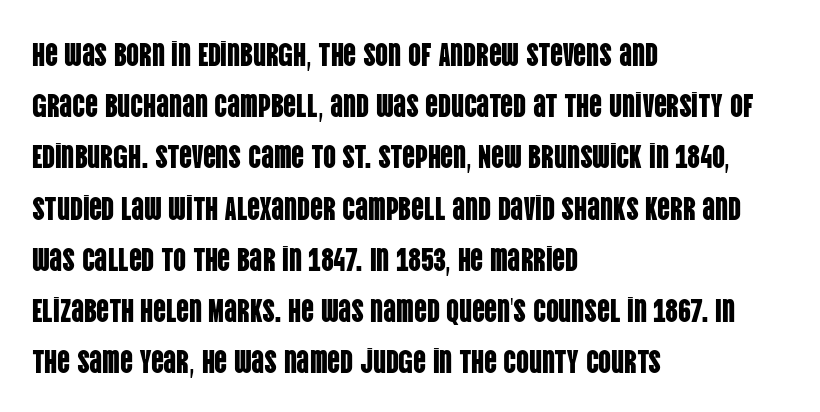
{"serif": "no", "italic": "no", "width": "condensed", "stroke_contrast": "low", "x_height": "large", "monospaced": "no", "underline": "no", "align": "left", "line_spacing": "normal", "line_spacing_ratio": 1.6, "letter_spacing": "normal", "letter_spacing_em": 0.0, "glyph_px": 32}
